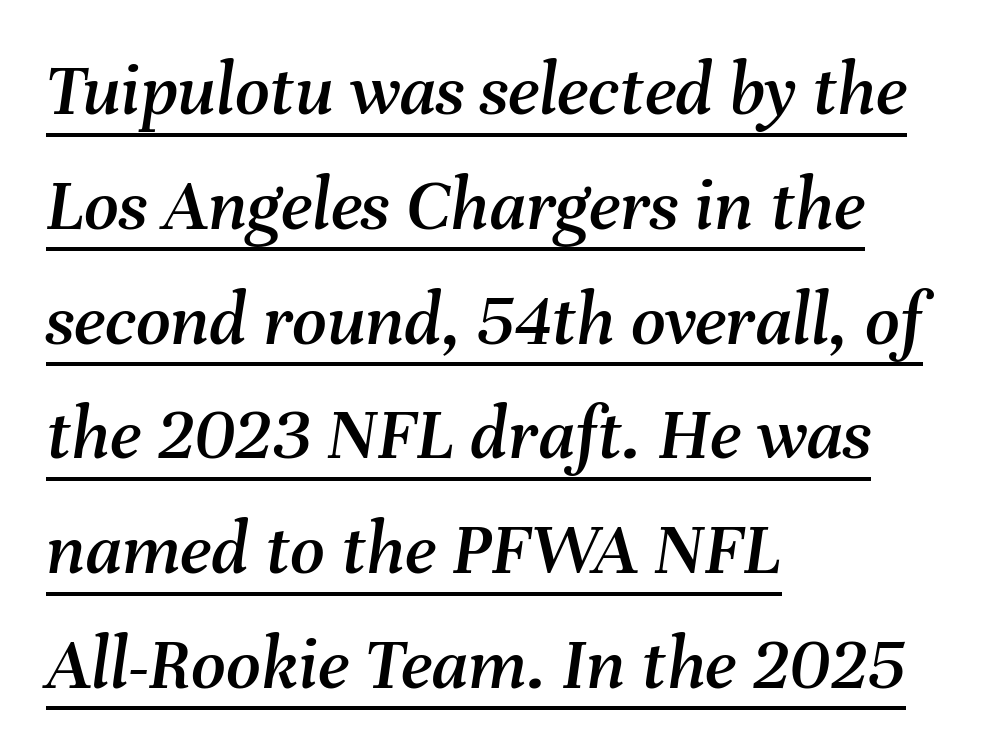
Q: Is the text italic (slanted)? A: Yes, it leans right by about 8 degrees.
Q: Is the text underlined? A: Yes.
Q: How is the paragraph aligned? A: Left-aligned.
Q: Is the spacing between letters normal or unusually wide? A: Normal.
Q: Is the spacing between lines tight, normal or loose? A: Normal.
Q: Width (condensed, normal, or wide)? A: Normal.
Q: Stroke contrast? A: Medium.
Q: x-height? A: Medium.
Q: Monospaced? A: No.
